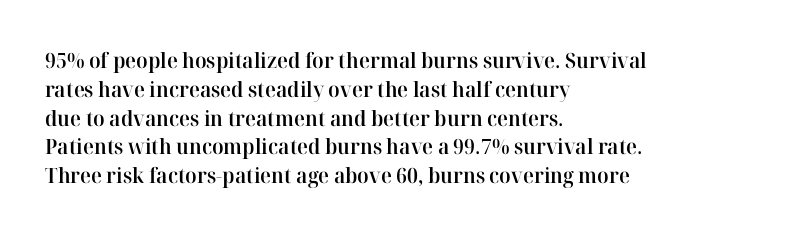
Q: Is the text bold? A: Semi-bold.
Q: Is the text italic (slanted)? A: No, it is upright.
Q: Is the text underlined? A: No.
Q: How is the paragraph aligned? A: Left-aligned.
Q: Is the spacing between letters normal or unusually wide? A: Normal.
Q: Is the spacing between lines tight, normal or loose? A: Normal.
